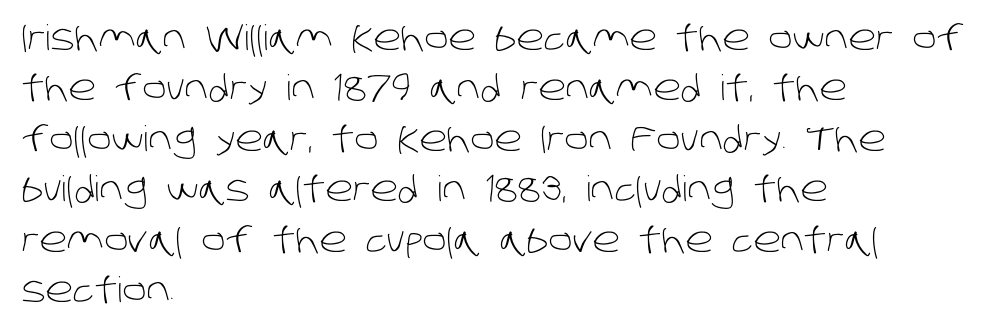
If you drew a ruler down the left edge, every line would touch it. Is this a heavy cut? Hardly; it is regular or lighter. The block of text has a typical density, with ordinary space between rows. A bare baseline throughout the passage.
